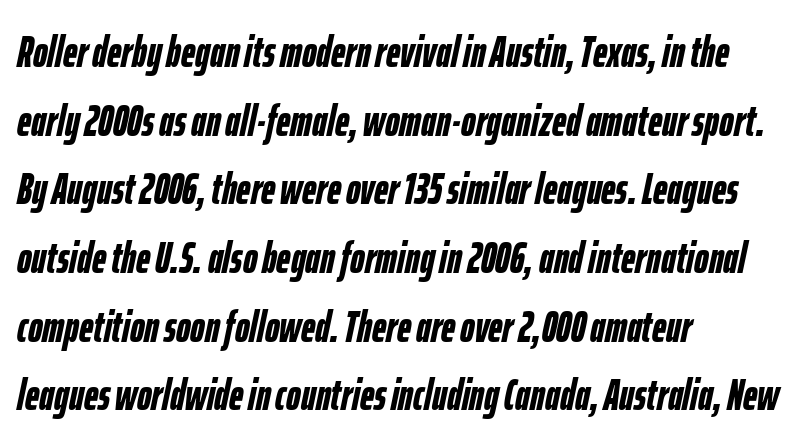
{"italic": "yes", "lean": "right", "slant_degrees": 12, "bold": "yes", "weight": "semibold", "width": "condensed", "stroke_contrast": "low", "x_height": "medium", "monospaced": "no", "underline": "no", "align": "left", "line_spacing": "normal", "line_spacing_ratio": 1.56, "letter_spacing": "normal", "letter_spacing_em": 0.0, "glyph_px": 44}
